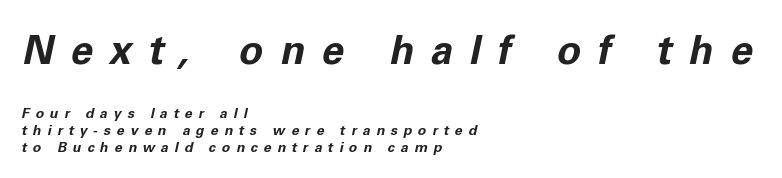
Q: Is the text bold? A: Yes.
Q: Is the text italic (slanted)? A: Yes, it leans right by about 11 degrees.
Q: Is the text underlined? A: No.
Q: How is the paragraph aligned? A: Left-aligned.
Q: Is the spacing between letters normal or unusually wide? A: Unusually wide.
Q: Which block of text is set in a larger size, the first (top) or the second (bottom)? A: The first (top) one.
Q: Width (condensed, normal, or wide)? A: Normal.
Q: Stroke contrast? A: Low.
Q: x-height? A: Medium.
Q: Monospaced? A: No.
